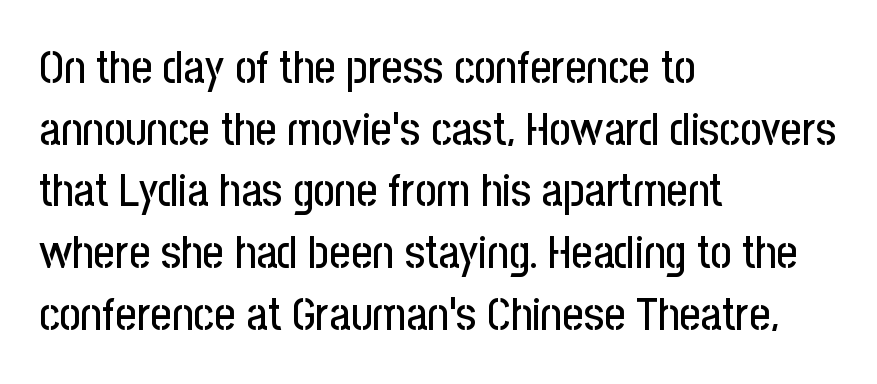
Glance below the letters and you will spot only blank space. A typesetter would call this proportional, since set widths differ per character. Type style note: lacks serifs. Each line starts at the same left margin while the right side varies. The letterforms sit shoulder to shoulder at normal distance.
